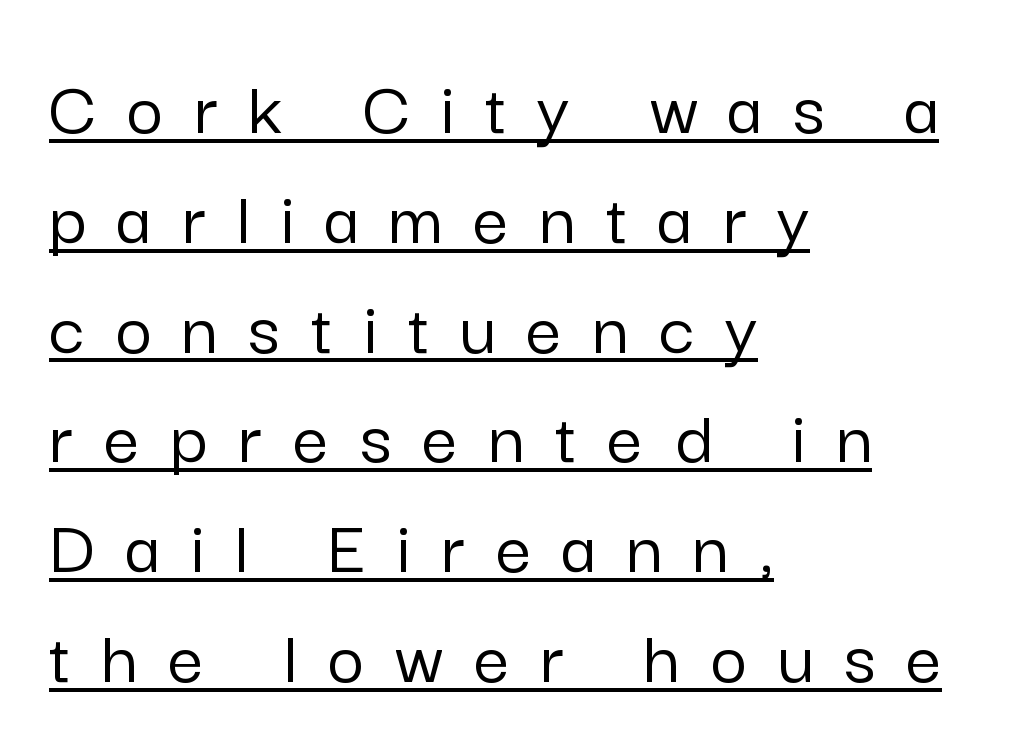
Q: Is the text italic (slanted)? A: No, it is upright.
Q: Is the typeface a serif or a sans-serif typeface? A: Sans-serif.
Q: Is the text underlined? A: Yes.
Q: How is the paragraph aligned? A: Left-aligned.
Q: Is the spacing between letters normal or unusually wide? A: Unusually wide.
Q: Is the spacing between lines tight, normal or loose? A: Normal.
Q: Width (condensed, normal, or wide)? A: Normal.
Q: Stroke contrast? A: Low.
Q: x-height? A: Medium.
Q: Monospaced? A: No.
